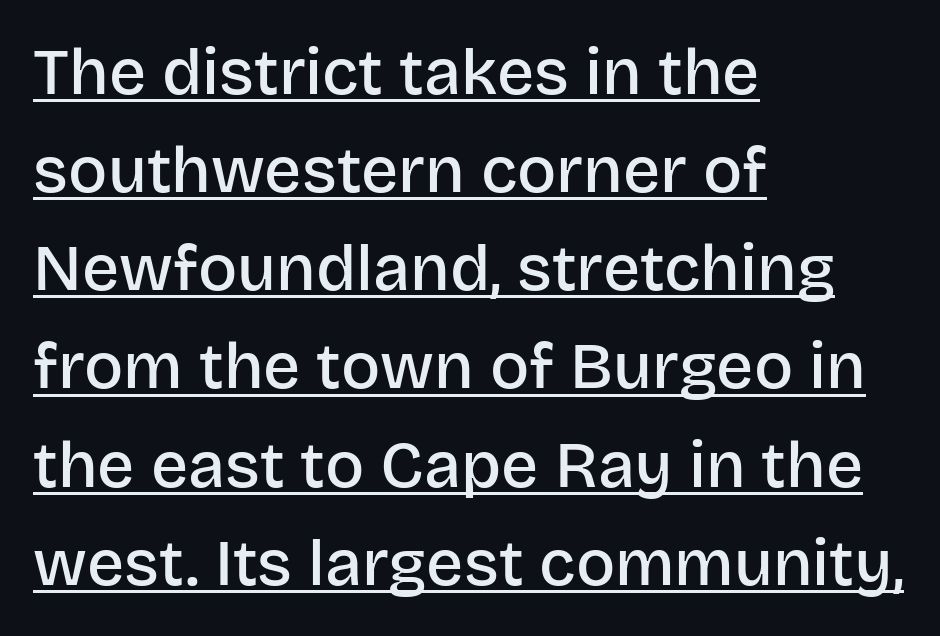
Q: Is the text bold? A: Semi-bold.
Q: Is the text italic (slanted)? A: No, it is upright.
Q: Is the typeface a serif or a sans-serif typeface? A: Sans-serif.
Q: Is the text underlined? A: Yes.
Q: How is the paragraph aligned? A: Left-aligned.
Q: Is the spacing between letters normal or unusually wide? A: Normal.
Q: Is the spacing between lines tight, normal or loose? A: Normal.
Q: Width (condensed, normal, or wide)? A: Normal.
Q: Stroke contrast? A: Low.
Q: x-height? A: Large.
Q: Monospaced? A: No.
